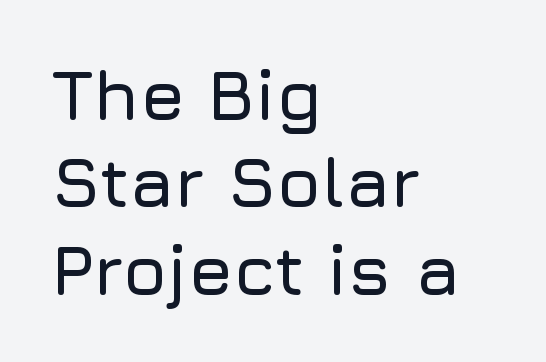
Q: Is the text italic (slanted)? A: No, it is upright.
Q: Is the typeface a serif or a sans-serif typeface? A: Sans-serif.
Q: Is the text underlined? A: No.
Q: How is the paragraph aligned? A: Left-aligned.
Q: Is the spacing between letters normal or unusually wide? A: Normal.
Q: Width (condensed, normal, or wide)? A: Normal.
Q: Stroke contrast? A: Low.
Q: x-height? A: Medium.
Q: Monospaced? A: No.
